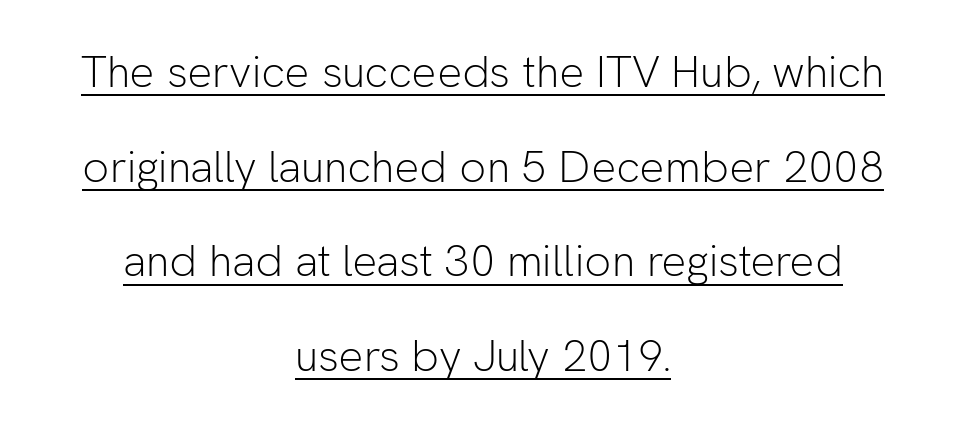
Does extra space separate the letters? No, they use regular spacing. Looks like regular typesetting: each glyph gets only the width it needs. Honestly, the rows look like they've been pulled way apart. The sample's only ornament is a line tracing under the words.
